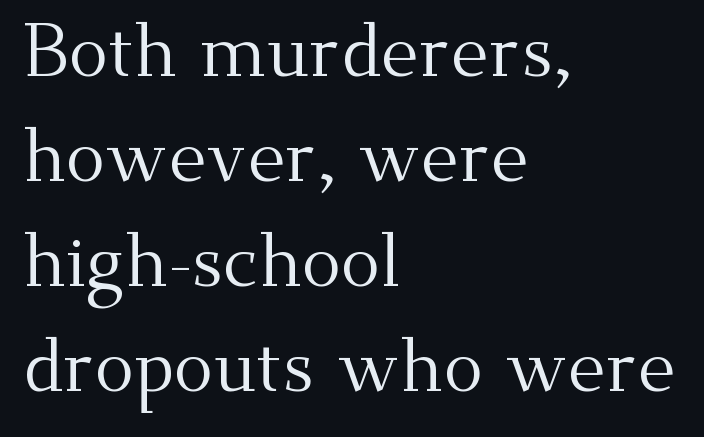
{"serif": "yes", "italic": "no", "bold": "no", "weight": "regular", "width": "normal", "stroke_contrast": "medium", "x_height": "small", "monospaced": "no", "underline": "no", "align": "left", "line_spacing": "normal", "line_spacing_ratio": 1.42, "letter_spacing": "normal", "letter_spacing_em": 0.0, "glyph_px": 74}
